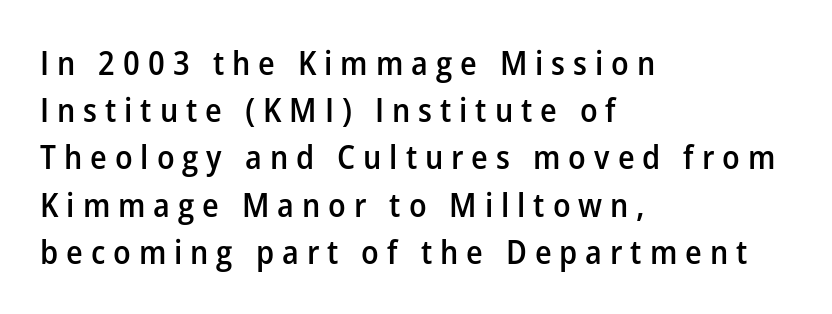
Notice how the stems are strictly vertical — no italics here. Is this a sans? Yes — the strokes have no serifs. Does the copy run flush right? No — it runs flush left. Look at the stroke-to-counter ratio: somewhat heavy, a semibold.
